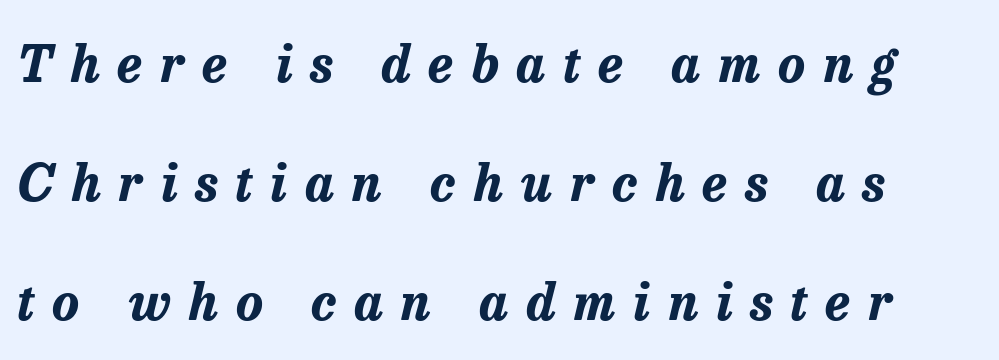
{"italic": "yes", "lean": "right", "slant_degrees": 13, "bold": "yes", "weight": "bold", "width": "normal", "stroke_contrast": "low", "x_height": "medium", "monospaced": "no", "underline": "no", "line_spacing": "loose", "line_spacing_ratio": 2.33, "letter_spacing": "wide", "letter_spacing_em": 0.35, "glyph_px": 51}
